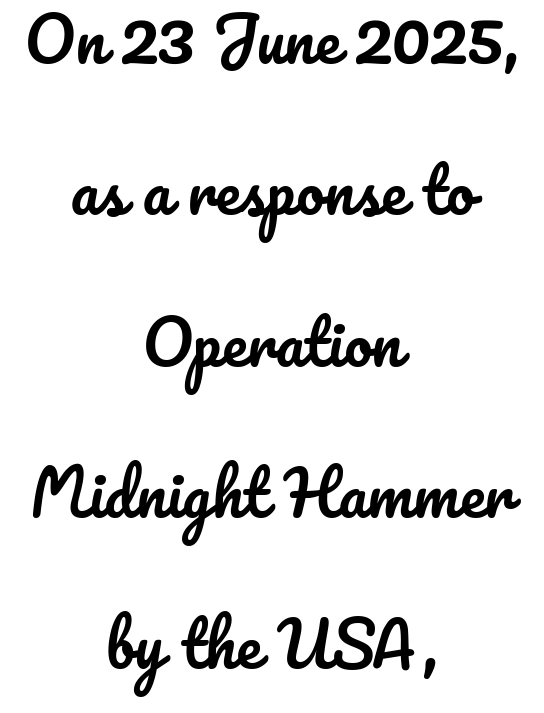
{"width": "normal", "stroke_contrast": "low", "x_height": "small", "monospaced": "no", "underline": "no", "align": "center", "line_spacing": "loose", "line_spacing_ratio": 2.44, "letter_spacing": "normal", "letter_spacing_em": 0.0, "glyph_px": 62}
